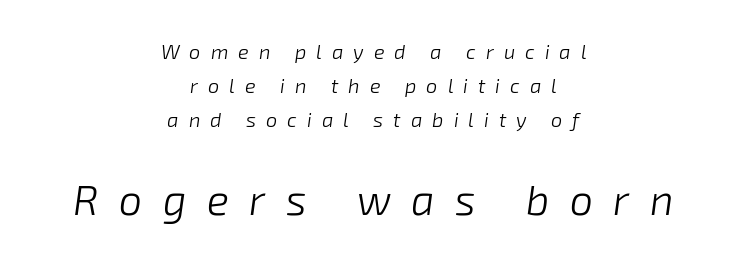
The image shows 41 px light type, italic (leaning right); set centered, normal line spacing (1.7x), unusually wide letter spacing (+0.5 em), not underlined; the second (bottom) block is 2.05x larger; low stroke contrast and a medium x-height.
